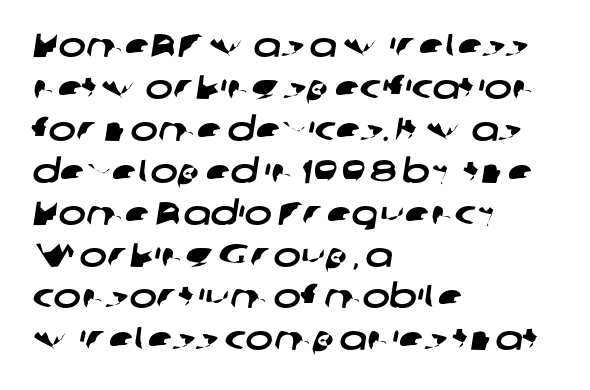
The image shows 33 px wide sans-serif type; set left-aligned, normal line spacing (1.27x), normal letter spacing, not underlined; low stroke contrast and a medium x-height.
